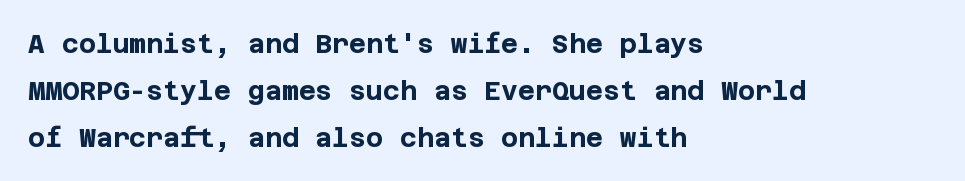
Check under the words: just untouched page. The passage shown is emphatically bold. This is the regular roman posture of the typeface. Honestly, the letter spacing is just normal — you wouldn't notice it. Caption: multi-line text, flush left, ragged right.
